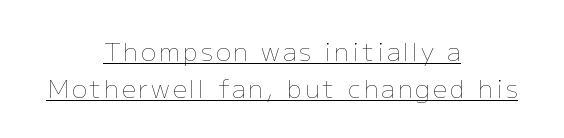
Posture: vertical. Is the type heavy? It reads as light-to-regular instead. Centered paragraph, ragged on both sides. This sample keeps an unexceptional amount of space between lines. Every word sits above its own underline.
